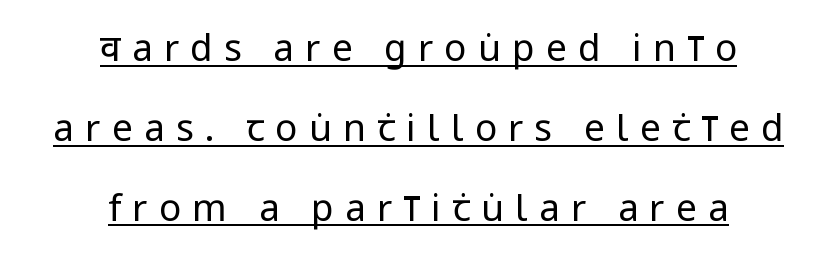
The image shows 37 px regular-weight, condensed sans-serif type, upright; set centered, loose line spacing (2.16x), unusually wide letter spacing (+0.3 em), underlined; low stroke contrast and a large x-height.
